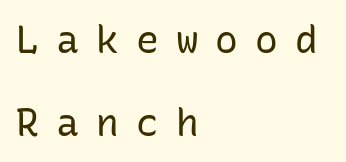
{"serif": "no", "italic": "no", "bold": "no", "weight": "regular", "width": "normal", "stroke_contrast": "low", "x_height": "medium", "monospaced": "yes", "underline": "no", "align": "left", "line_spacing": "loose", "line_spacing_ratio": 2.18, "letter_spacing": "wide", "letter_spacing_em": 0.45, "glyph_px": 38}
